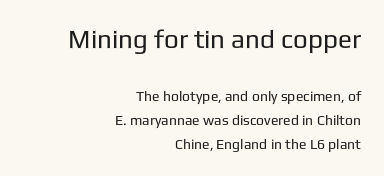
{"italic": "no", "bold": "no", "underline": "no", "align": "right", "line_spacing": "normal", "line_spacing_ratio": 1.68, "letter_spacing": "normal", "letter_spacing_em": 0.0, "larger_block": "first", "size_ratio": 1.86, "glyph_px": 26}
